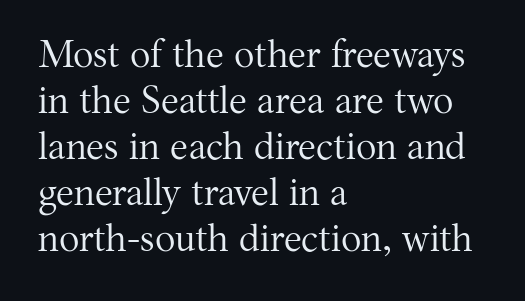
Q: Is the text bold? A: No.
Q: Is the text italic (slanted)? A: No, it is upright.
Q: Is the typeface a serif or a sans-serif typeface? A: Serif.
Q: Is the text underlined? A: No.
Q: How is the paragraph aligned? A: Left-aligned.
Q: Is the spacing between letters normal or unusually wide? A: Normal.
Q: Width (condensed, normal, or wide)? A: Normal.
Q: Stroke contrast? A: Medium.
Q: x-height? A: Medium.
Q: Monospaced? A: No.
